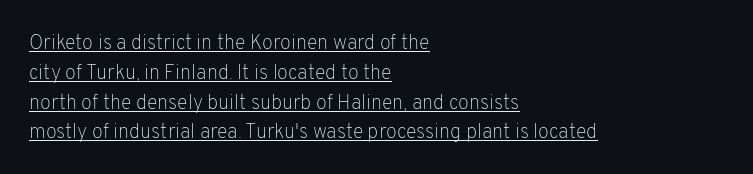
{"italic": "no", "bold": "no", "underline": "yes", "align": "left", "line_spacing": "normal", "line_spacing_ratio": 1.49, "letter_spacing": "normal", "letter_spacing_em": 0.0, "glyph_px": 20}
